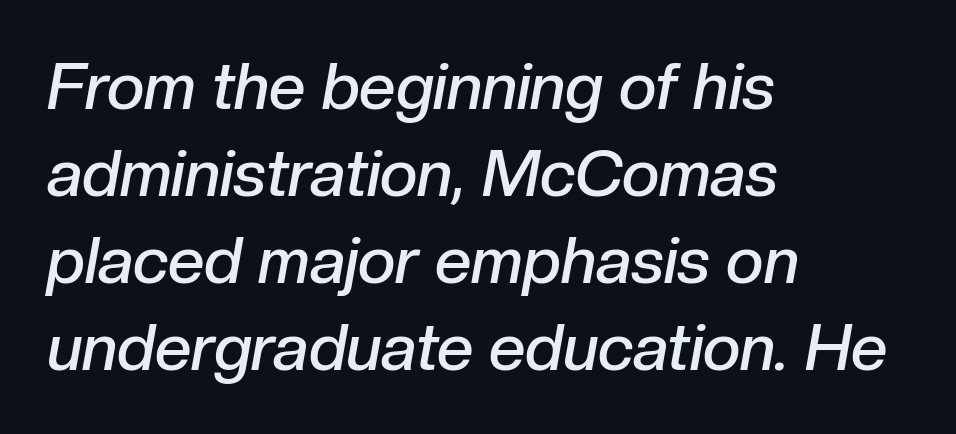
The passage shown is semibold, sitting just below true bold. A bare baseline throughout the passage. These lines keep a tight, regular rhythm from letter to letter. Does the lettering tilt? It does — this is italic. Proportional: the letters do not fall into vertical columns. All the whitespace from short lines collects on the right.
